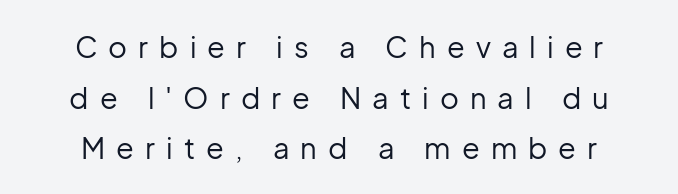
This sample has the flowing, uneven cadence of proportional lettering. No italicization has been applied; the sample stays upright. Decoration check: the copy has no underline. No feet cap the strokes, marking this as sans-serif type. Layout note: lines centered.
